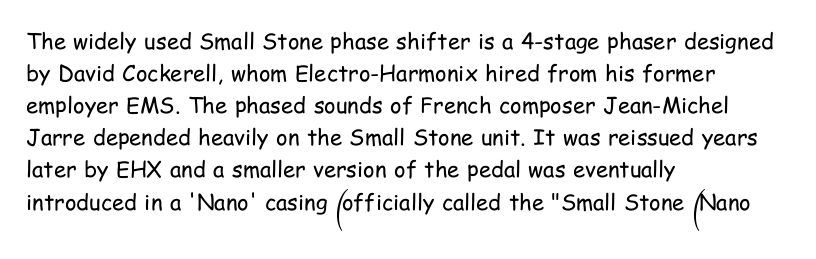
The image shows 22 px text type, upright; set left-aligned, normal line spacing (1.46x), normal letter spacing, not underlined.
